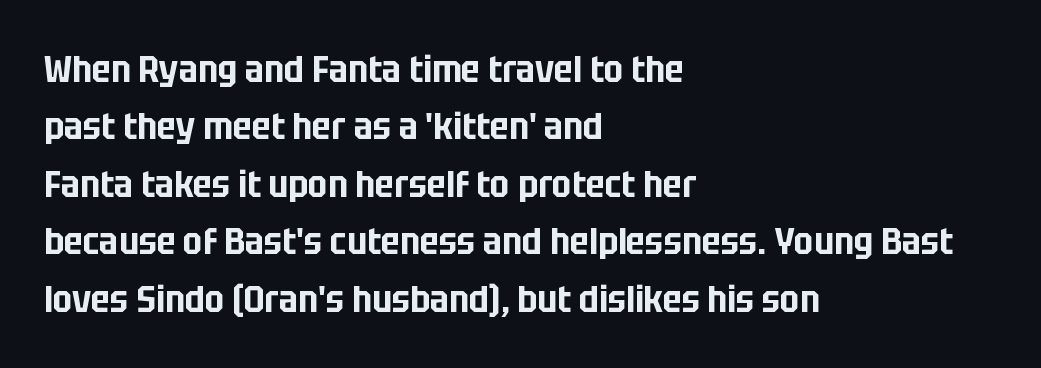
The passage shown stacks its lines at a standard gap. Decoration check: the copy has no underline. Every row of glyphs begins at an identical x-position on the left. Is the letter spacing exaggerated? No — it looks like the ordinary default. You could not count columns in this text — the font is proportionally spaced. The glyphs in this specimen are sans serif.
